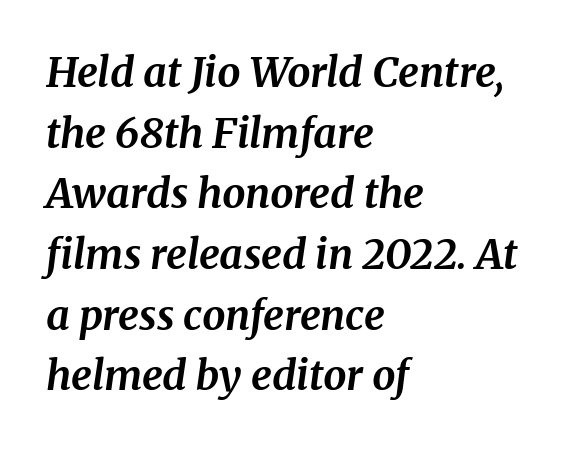
Q: Is the text bold? A: Yes.
Q: Is the text italic (slanted)? A: Yes, it leans right by about 8 degrees.
Q: Is the typeface a serif or a sans-serif typeface? A: Serif.
Q: Is the text underlined? A: No.
Q: How is the paragraph aligned? A: Left-aligned.
Q: Is the spacing between letters normal or unusually wide? A: Normal.
Q: Is the spacing between lines tight, normal or loose? A: Normal.
Q: Width (condensed, normal, or wide)? A: Normal.
Q: Stroke contrast? A: Medium.
Q: x-height? A: Medium.
Q: Monospaced? A: No.
